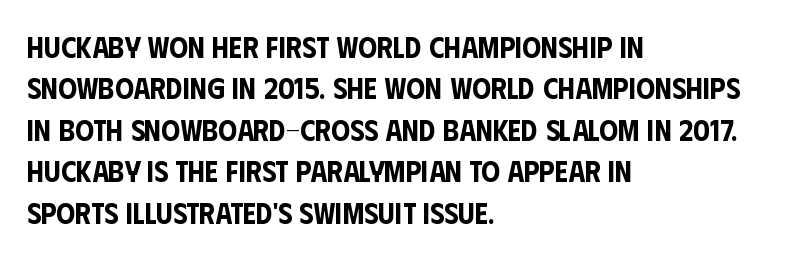
Nope, not italic — everything's standing straight. This rendering features lettering with no underline. Does extra space separate the letters? No, they use regular spacing. Regarding serifs, this sample does without them. The letters advance in unequal steps, a hallmark of proportional type. The compositor pushed each line to the left boundary.
